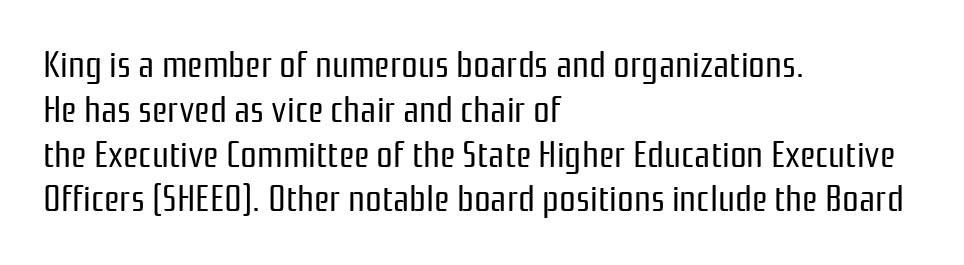
The paragraph shown leans on its left margin. The characters display no serif detailing; their extremities are plain. Here the designer chose a conventional face with non-uniform glyph widths. The horizontal fit of the characters is conventional and even.
